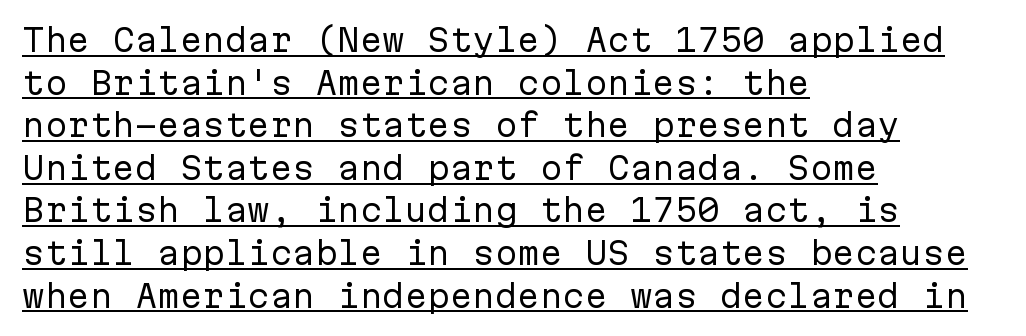
Q: Is the text bold? A: No.
Q: Is the text italic (slanted)? A: No, it is upright.
Q: Is the typeface a serif or a sans-serif typeface? A: Sans-serif.
Q: Is the text underlined? A: Yes.
Q: How is the paragraph aligned? A: Left-aligned.
Q: Is the spacing between letters normal or unusually wide? A: Normal.
Q: Is the spacing between lines tight, normal or loose? A: Normal.
Q: Width (condensed, normal, or wide)? A: Normal.
Q: Stroke contrast? A: Low.
Q: x-height? A: Medium.
Q: Monospaced? A: Yes.
